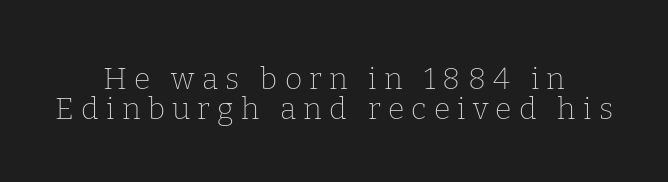
The image shows 30 px thin serif type, upright; set centered, tight line spacing (1.0x), unusually wide letter spacing (+0.24 em), not underlined; low stroke contrast and a medium x-height.
